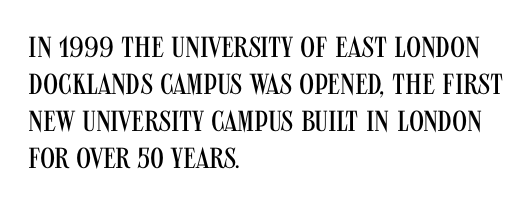
Each row of text sits above clean, open space. Unlike a traditional serif, this face leaves its strokes unadorned. The lines are quadded left. Vertical stems look standard width or narrower in stroke. Nope, not italic — everything's standing straight.
